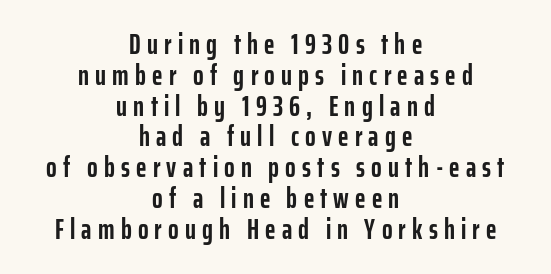
The image shows 28 px semibold, condensed sans-serif type, upright; set centered, tight line spacing (1.1x), unusually wide letter spacing (+0.22 em), not underlined; low stroke contrast and a medium x-height.
